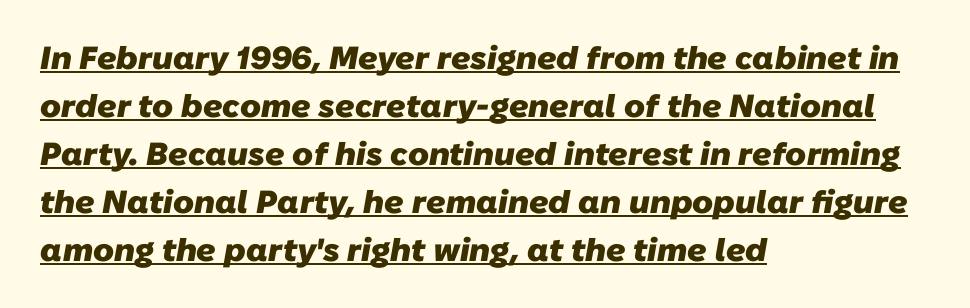
Each word holds together tightly as a unit, with standard inter-letter gaps. Spacing verdict: proportional, widths tailored to each character. These lines sit exactly where default settings would place them. Weight: bold. The compositor pushed each line to the left boundary.
